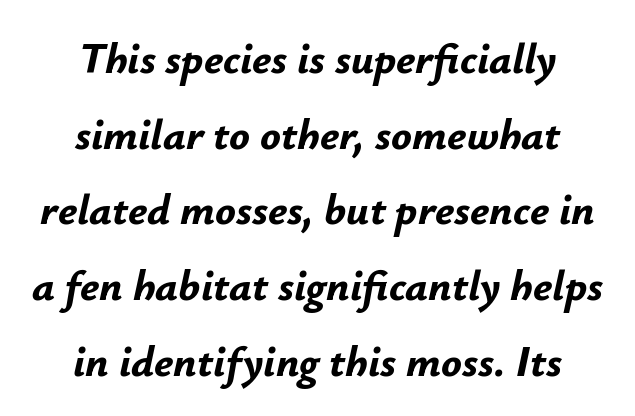
The image shows 43 px bold type, italic (leaning right); set centered, line spacing 1.76x, normal letter spacing, not underlined; low stroke contrast and a small x-height.
